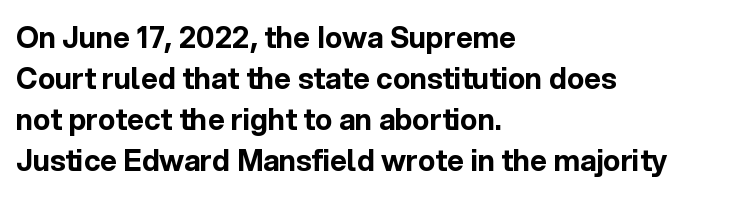
The image shows 29 px bold sans-serif type, upright; set left-aligned, normal line spacing (1.41x), normal letter spacing, not underlined; a medium x-height.
